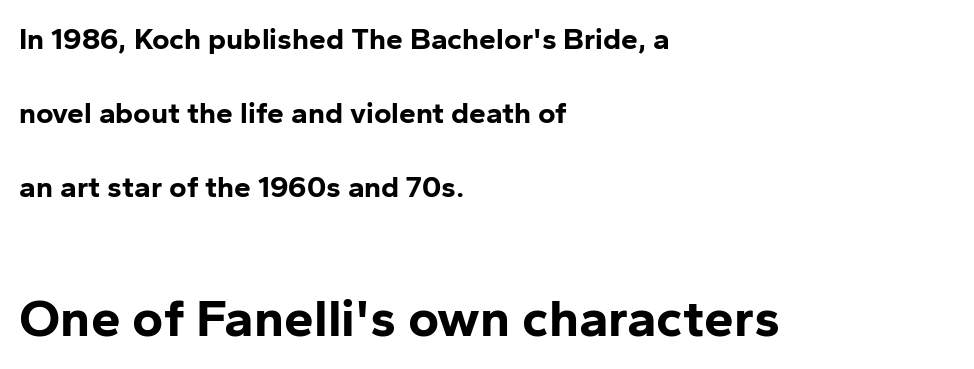
The image shows 53 px bold sans-serif type, upright; set left-aligned, loose line spacing (2.47x), normal letter spacing, not underlined; the second (bottom) block is 1.77x larger; low stroke contrast and a medium x-height.
